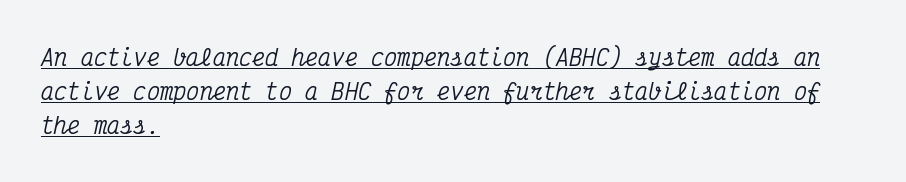
Q: Is the text italic (slanted)? A: Yes, it leans right by about 12 degrees.
Q: Is the text underlined? A: Yes.
Q: How is the paragraph aligned? A: Left-aligned.
Q: Is the spacing between letters normal or unusually wide? A: Normal.
Q: Is the spacing between lines tight, normal or loose? A: Normal.
